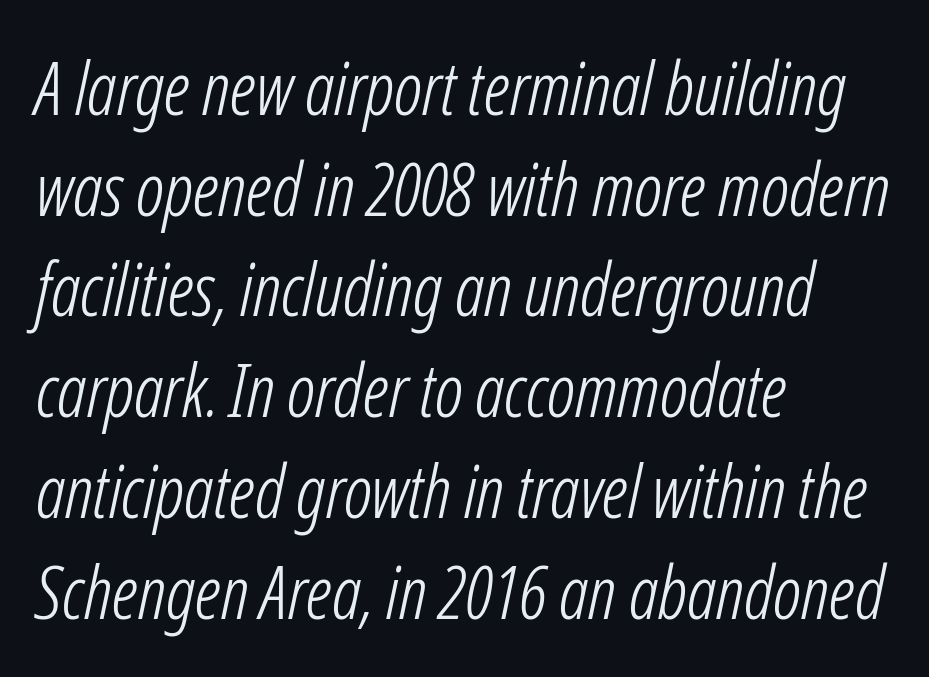
Q: Is the text bold? A: No.
Q: Is the text italic (slanted)? A: Yes, it leans right by about 12 degrees.
Q: Is the text underlined? A: No.
Q: How is the paragraph aligned? A: Left-aligned.
Q: Is the spacing between letters normal or unusually wide? A: Normal.
Q: Is the spacing between lines tight, normal or loose? A: Normal.
Q: Width (condensed, normal, or wide)? A: Condensed.
Q: Stroke contrast? A: Low.
Q: x-height? A: Medium.
Q: Monospaced? A: No.
